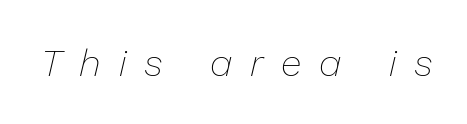
Notice how the stems are inclined rather than vertical — that's the hallmark of italics. The characters are drawn with everyday or finer stroke widths. The letterforms stand isolated, each surrounded by extra space. The letters advance in unequal steps, a hallmark of proportional type. No word sits above an underline.
